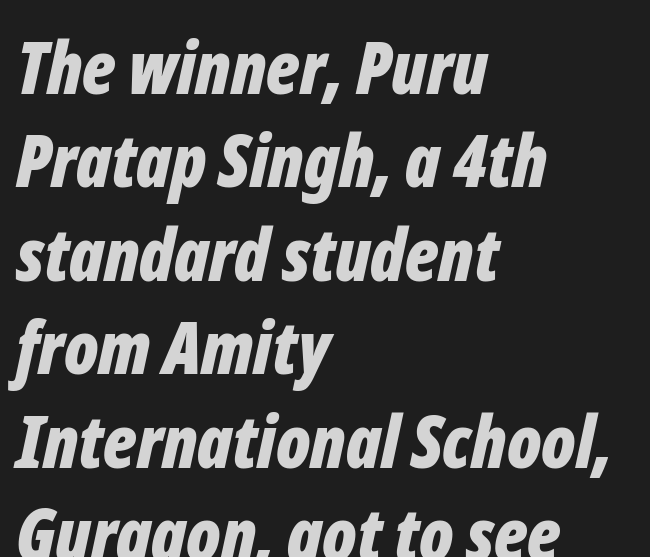
The image shows 73 px bold, condensed type, italic (leaning right); set left-aligned, normal line spacing (1.28x), normal letter spacing, not underlined; low stroke contrast and a medium x-height.
